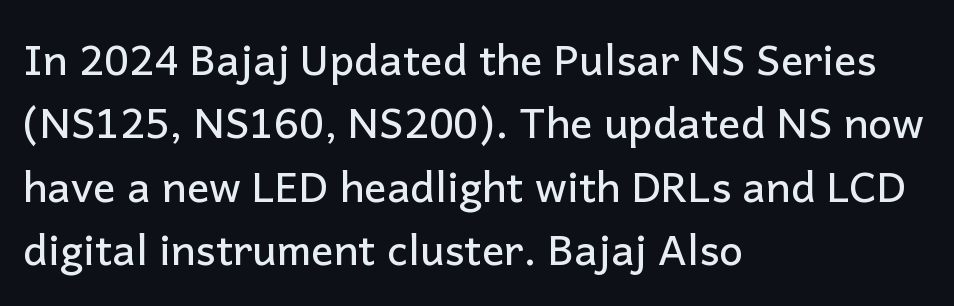
{"serif": "no", "italic": "no", "width": "normal", "stroke_contrast": "low", "x_height": "medium", "monospaced": "no", "underline": "no", "align": "left", "line_spacing": "normal", "line_spacing_ratio": 1.51, "letter_spacing": "normal", "letter_spacing_em": 0.0, "glyph_px": 42}
